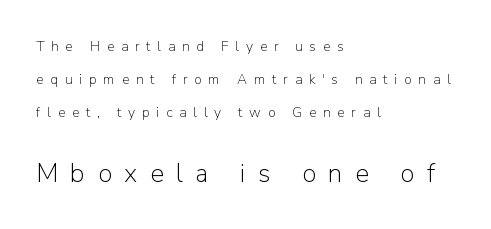
In terms of leading, this rendering errs on the spacious side. Vertical strokes here are truly vertical. Lines of text with bare space underneath. A classic flush-left, rag-right setting is used for this passage. Whoever set this made the second block the dominant, larger element. The weight tops out at a normal text grade.
